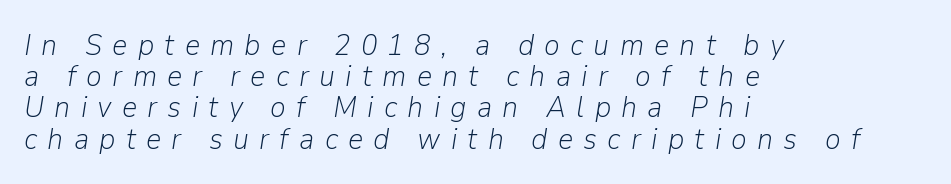
{"italic": "yes", "lean": "right", "slant_degrees": 9, "bold": "no", "weight": "light", "width": "normal", "stroke_contrast": "low", "x_height": "medium", "monospaced": "no", "underline": "no", "align": "left", "line_spacing": "tight", "line_spacing_ratio": 1.04, "letter_spacing": "wide", "letter_spacing_em": 0.34, "glyph_px": 30}
